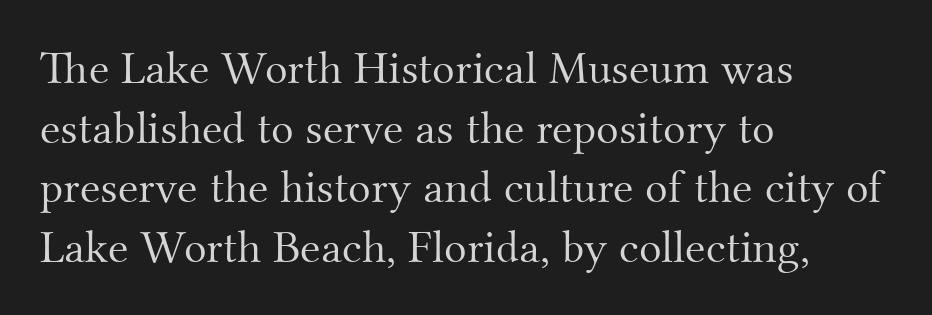
The gap between lines stays unmarked. Reading down the column, the eye jumps a familiar distance to each next line. Varying glyph widths throughout — classic text-font behaviour. On a weight scale, this lands at 450 or below.
